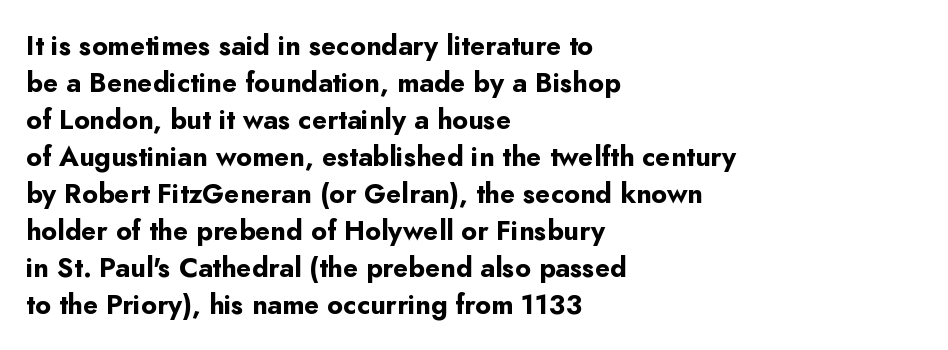
Every character sits straight up, as roman type does. Words appear dense and cohesive because spacing is normal. On the weight axis this lands at bold, roughly 700. In terms of leading, this rendering sits right in the middle.
